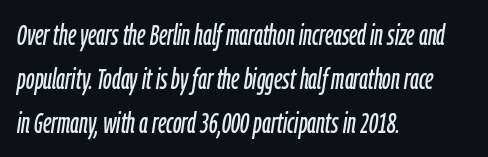
Q: Is the text italic (slanted)? A: Yes, it leans right by about 9 degrees.
Q: Is the text underlined? A: No.
Q: How is the paragraph aligned? A: Left-aligned.
Q: Is the spacing between letters normal or unusually wide? A: Normal.
Q: Is the spacing between lines tight, normal or loose? A: Normal.
Q: Width (condensed, normal, or wide)? A: Condensed.
Q: Stroke contrast? A: Low.
Q: x-height? A: Medium.
Q: Monospaced? A: No.
